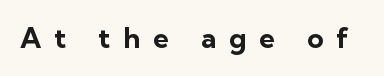
{"serif": "no", "italic": "no", "bold": "yes", "weight": "bold", "width": "normal", "stroke_contrast": "low", "x_height": "medium", "monospaced": "no", "underline": "no", "letter_spacing": "wide", "letter_spacing_em": 0.46, "glyph_px": 28}
